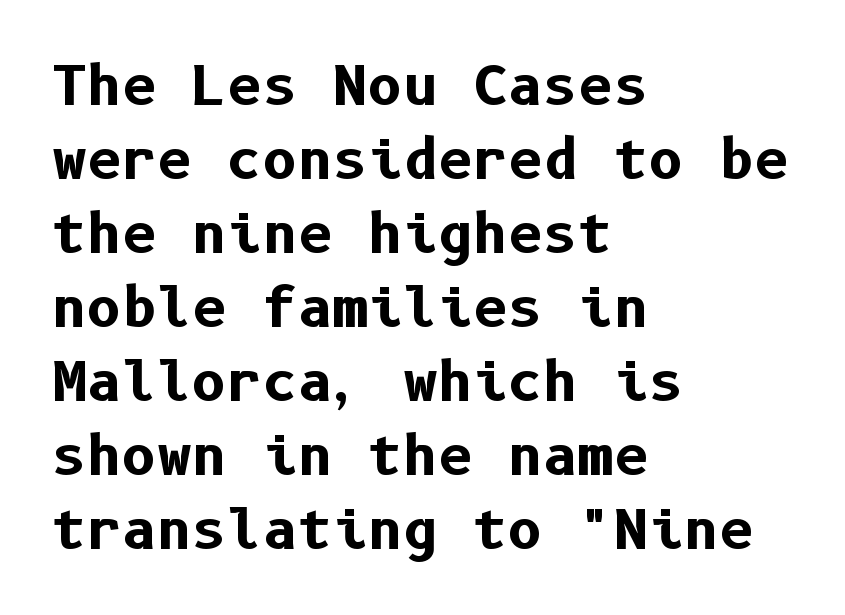
Q: Is the text bold? A: Yes.
Q: Is the text italic (slanted)? A: No, it is upright.
Q: Is the typeface a serif or a sans-serif typeface? A: Sans-serif.
Q: Is the text underlined? A: No.
Q: How is the paragraph aligned? A: Left-aligned.
Q: Is the spacing between letters normal or unusually wide? A: Normal.
Q: Is the spacing between lines tight, normal or loose? A: Normal.
Q: Width (condensed, normal, or wide)? A: Normal.
Q: Stroke contrast? A: Low.
Q: x-height? A: Medium.
